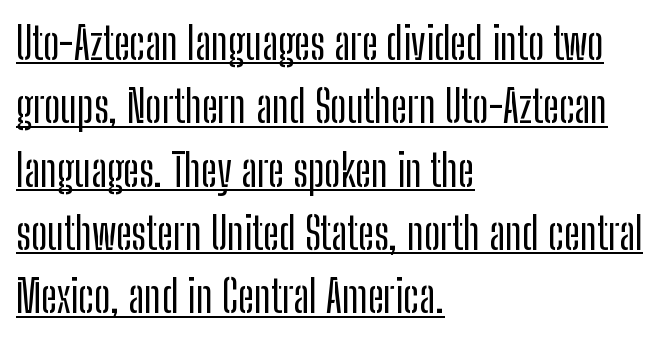
Q: Is the text italic (slanted)? A: No, it is upright.
Q: Is the typeface a serif or a sans-serif typeface? A: Sans-serif.
Q: Is the text underlined? A: Yes.
Q: How is the paragraph aligned? A: Left-aligned.
Q: Is the spacing between letters normal or unusually wide? A: Normal.
Q: Is the spacing between lines tight, normal or loose? A: Normal.
Q: Width (condensed, normal, or wide)? A: Condensed.
Q: Stroke contrast? A: Low.
Q: x-height? A: Medium.
Q: Monospaced? A: No.
